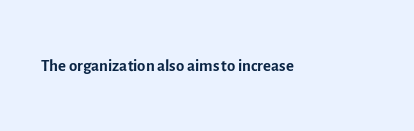
Only glyphs here, with clear space below each row. Notice how the stems are strictly vertical — no italics here. Between one letter and the next there's only the usual sliver of space. Is this a heavy cut? Hardly; it is regular or lighter.
